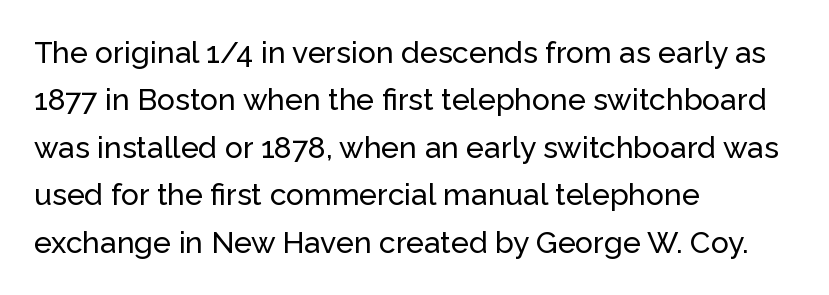
Descenders hang freely into open space. The letters advance in unequal steps, a hallmark of proportional type. A typesetter would call this leading conventional body-copy spacing. Style check: upright.
